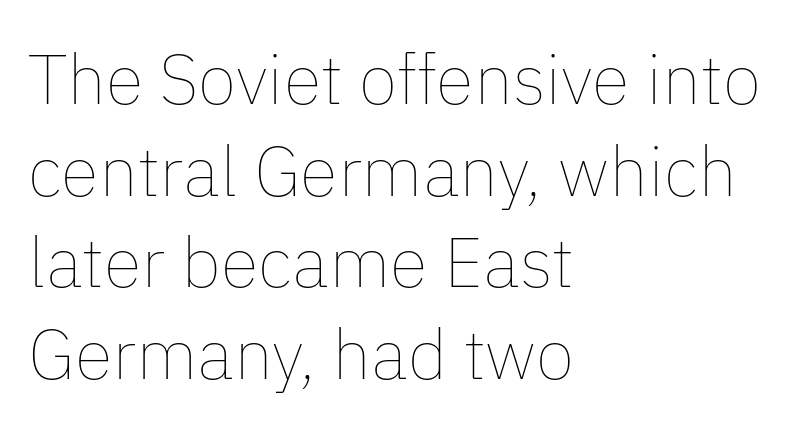
Bare-footed words on every line. Each letter keeps its own natural width here, so spacing adapts to shape. No letter is thick-stroked: the sample isn't bold. Students, observe: this is what conventionally led text looks like. Typeset ragged right — the left edge is the straight one.
